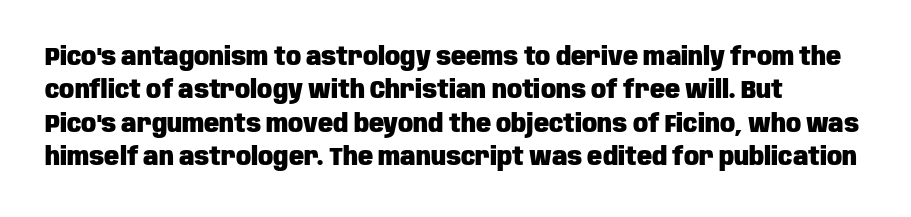
{"italic": "no", "bold": "yes", "underline": "no", "align": "left", "line_spacing": "normal", "line_spacing_ratio": 1.34, "letter_spacing": "normal", "letter_spacing_em": 0.0, "glyph_px": 25}
